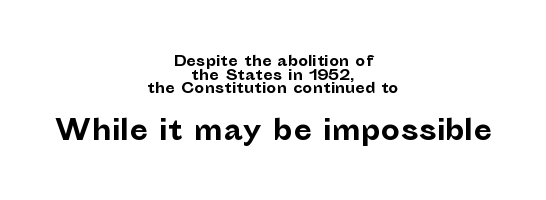
The image shows 27 px bold type, upright; set centered, tight line spacing (0.97x), normal letter spacing, not underlined; the second (bottom) block is 1.93x larger.
